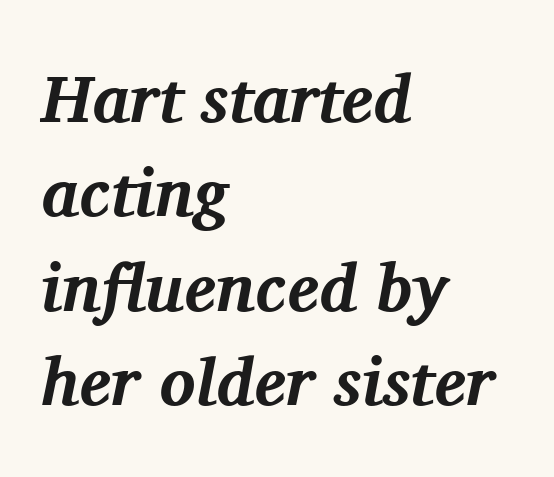
Nobody drew a line under any word here. Does the lettering tilt? It does — this is italic. The lines are quadded left. The face used here is seriffed, in the tradition of book romans. This block has exactly the height ordinary leading produces. Strong, thick strokes mark this as bold type.
